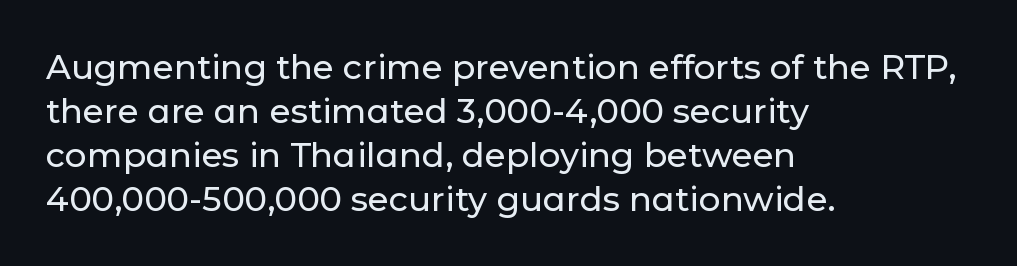
{"serif": "no", "italic": "no", "width": "normal", "stroke_contrast": "low", "x_height": "medium", "monospaced": "no", "underline": "no", "align": "left", "line_spacing": "normal", "line_spacing_ratio": 1.29, "letter_spacing": "normal", "letter_spacing_em": 0.0, "glyph_px": 34}
